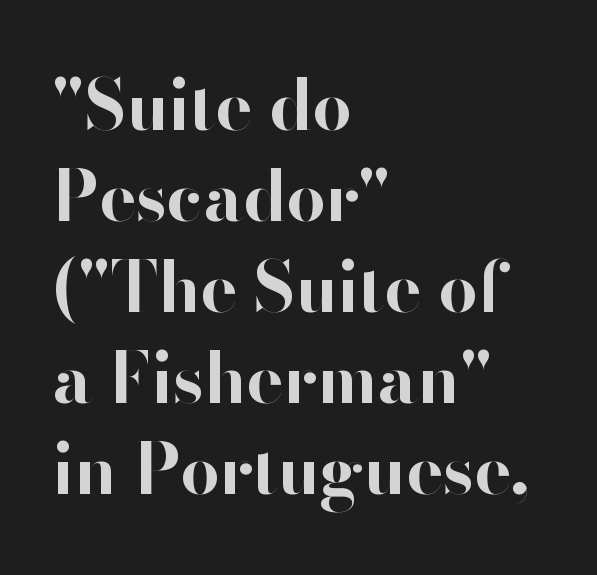
{"serif": "no", "italic": "no", "bold": "yes", "weight": "bold", "width": "normal", "stroke_contrast": "high", "x_height": "small", "monospaced": "no", "underline": "no", "align": "left", "line_spacing": "normal", "line_spacing_ratio": 1.32, "letter_spacing": "normal", "letter_spacing_em": 0.0, "glyph_px": 69}
